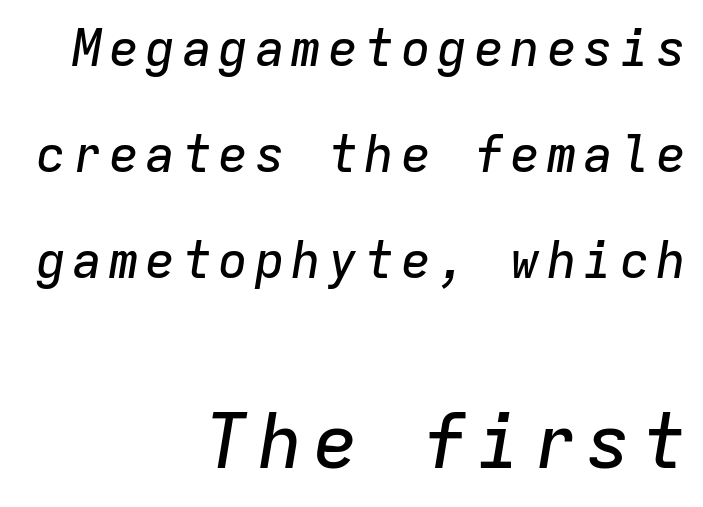
The image shows 75 px text type, italic (leaning right), monospaced; set right-aligned, loose line spacing (2.12x), not underlined; the second (bottom) block is 1.5x larger; low stroke contrast and a medium x-height.
